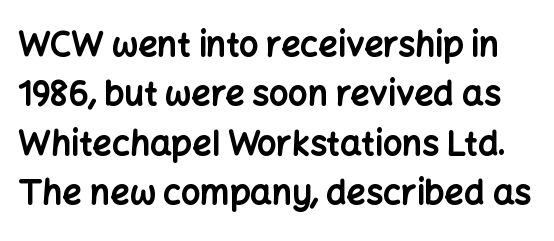
The image shows 34 px bold sans-serif type, upright; set normal line spacing (1.45x), normal letter spacing, not underlined; low stroke contrast and a medium x-height.
